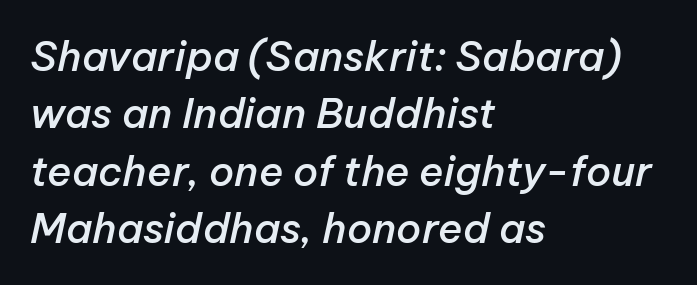
{"italic": "yes", "lean": "right", "slant_degrees": 12, "bold": "semi", "weight": "semibold", "width": "normal", "stroke_contrast": "low", "x_height": "medium", "monospaced": "no", "underline": "no", "align": "left", "line_spacing": "normal", "line_spacing_ratio": 1.4, "letter_spacing": "normal", "letter_spacing_em": 0.0, "glyph_px": 41}
